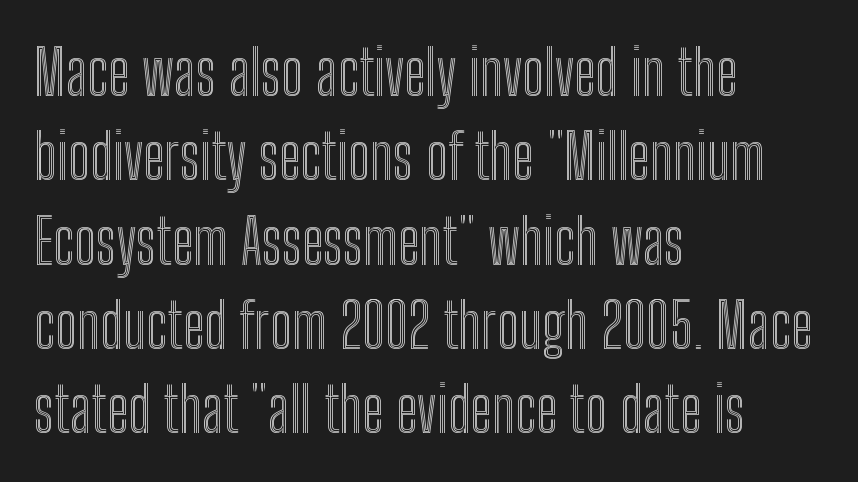
Q: Is the text italic (slanted)? A: No, it is upright.
Q: Is the text underlined? A: No.
Q: How is the paragraph aligned? A: Left-aligned.
Q: Is the spacing between letters normal or unusually wide? A: Normal.
Q: Is the spacing between lines tight, normal or loose? A: Normal.
Q: Width (condensed, normal, or wide)? A: Condensed.
Q: x-height? A: Medium.
Q: Monospaced? A: No.
